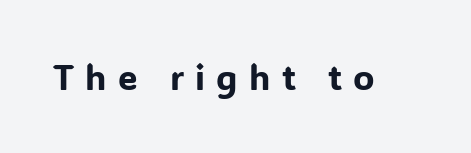
The tracking reads as deliberately expanded to a designer's eye. A sans-serif font was chosen for this passage. Just letters on the line, the space beneath them empty. Character widths vary here, with narrow letters taking less room than wide ones.
